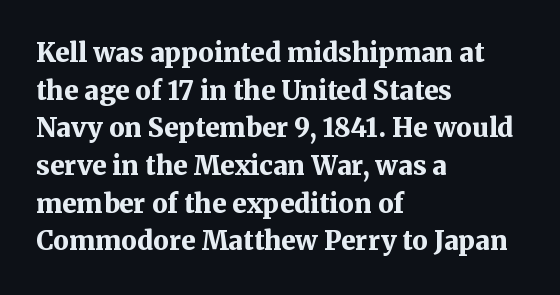
Q: Is the text bold? A: Yes.
Q: Is the text italic (slanted)? A: No, it is upright.
Q: Is the text underlined? A: No.
Q: How is the paragraph aligned? A: Left-aligned.
Q: Is the spacing between letters normal or unusually wide? A: Normal.
Q: Is the spacing between lines tight, normal or loose? A: Normal.
